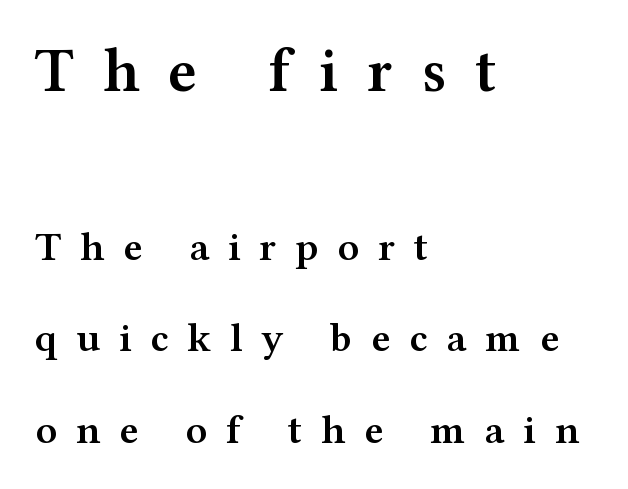
{"serif": "yes", "italic": "no", "bold": "semi", "weight": "semibold", "width": "wide", "stroke_contrast": "medium", "x_height": "medium", "monospaced": "no", "underline": "no", "align": "left", "line_spacing": "loose", "line_spacing_ratio": 2.23, "letter_spacing": "wide", "letter_spacing_em": 0.46, "larger_block": "first", "size_ratio": 1.51, "glyph_px": 62}
